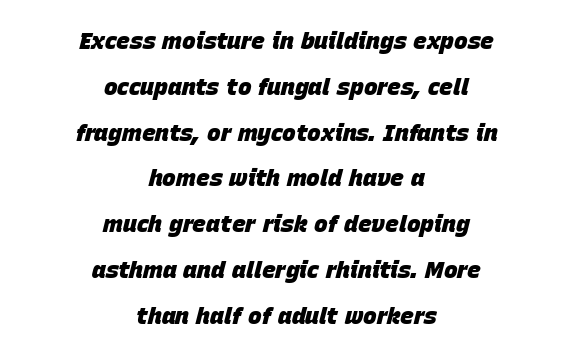
Observe the ordinary spacing: letters are neighbours, not strangers. In terms of posture, this sample is oblique. Summary of weight: heavy, a full bold. The words here are not underlined. The passage shown stacks its lines with a broad gap. Each line is balanced around a shared central axis.
